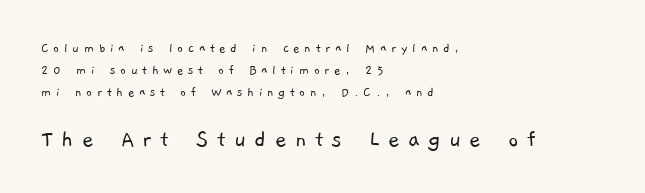
The image shows 25 px text type; set left-aligned, normal line spacing (1.57x), unusually wide letter spacing (+0.33 em), not underlined; the second (bottom) block is 1.79x larger.
